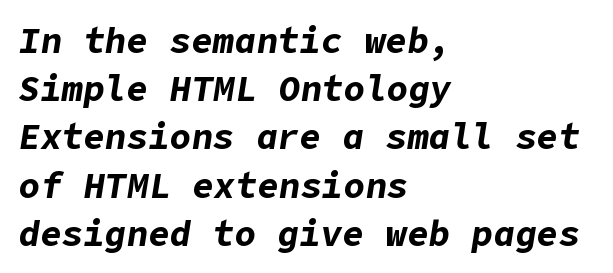
The line-height multiplier appears to be the usual default. The typesetter chose a ragged-right arrangement here. Descenders hang freely into open space. The face used here has a pronounced slope to its letters.
